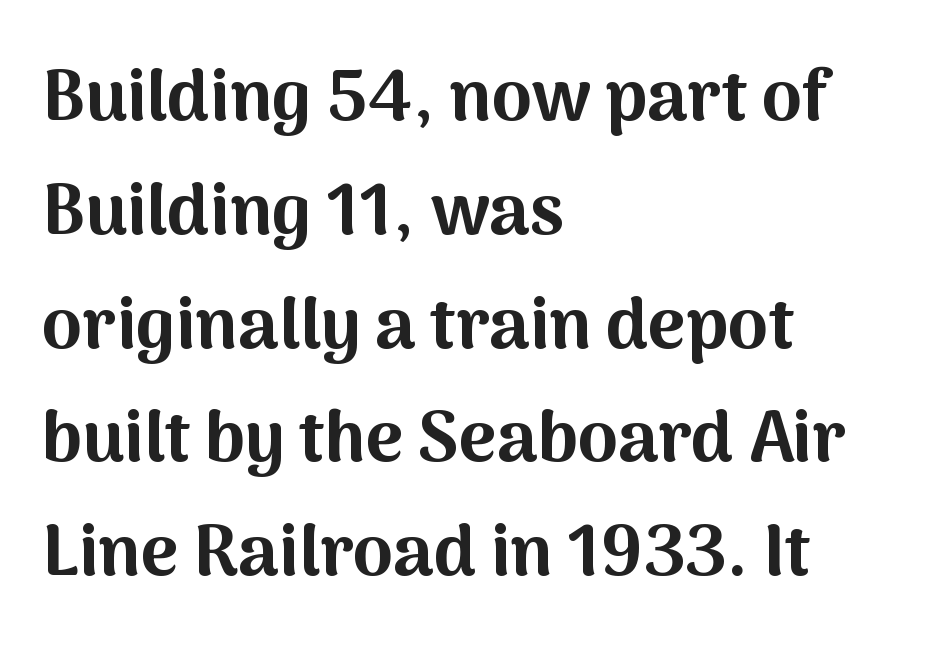
{"serif": "no", "italic": "no", "bold": "yes", "weight": "bold", "width": "normal", "stroke_contrast": "medium", "x_height": "medium", "monospaced": "no", "underline": "no", "align": "left", "line_spacing": "normal", "line_spacing_ratio": 1.58, "letter_spacing": "normal", "letter_spacing_em": 0.0, "glyph_px": 72}
